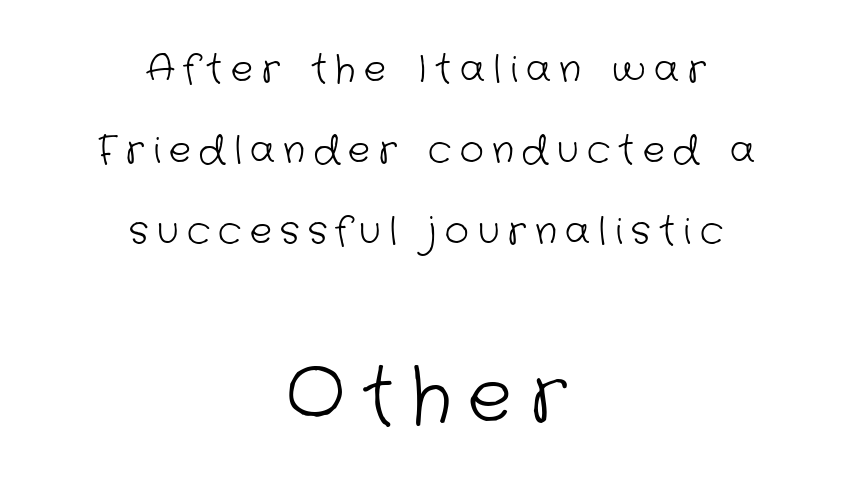
{"serif": "no", "bold": "no", "weight": "light", "width": "normal", "stroke_contrast": "low", "x_height": "medium", "monospaced": "no", "underline": "no", "align": "center", "line_spacing": "loose", "line_spacing_ratio": 2.19, "letter_spacing": "wide", "letter_spacing_em": 0.23, "larger_block": "second", "size_ratio": 2.0, "glyph_px": 74}
